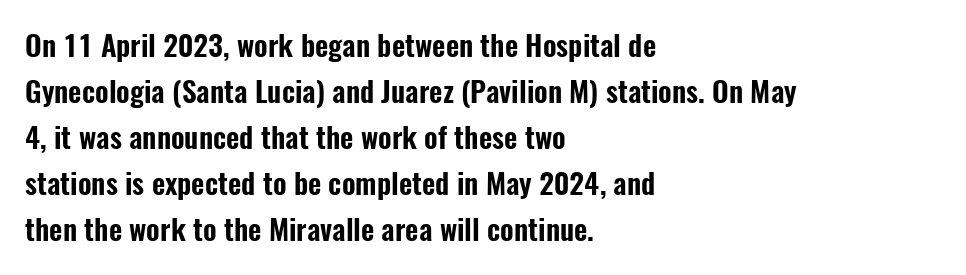
{"serif": "no", "italic": "no", "width": "condensed", "stroke_contrast": "low", "x_height": "medium", "monospaced": "no", "underline": "no", "align": "left", "line_spacing": "normal", "line_spacing_ratio": 1.59, "letter_spacing": "normal", "letter_spacing_em": 0.0, "glyph_px": 29}
